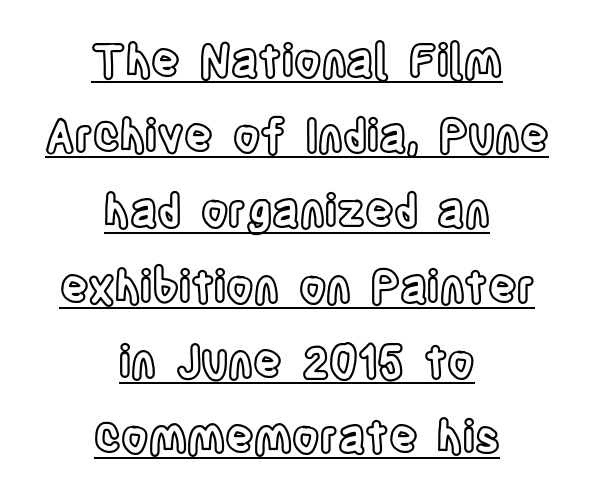
The typesetter chose a symmetrical, centered arrangement here. Character widths vary here, with narrow letters taking less room than wide ones. Quick note: underline on. The lettering holds an erect, upright posture throughout. The passage shown has conventional tracking throughout.
